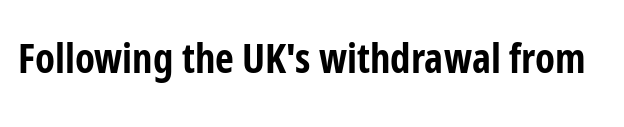
This rendering leaves character spacing at its baseline value. In terms of posture, this sample is upright. Grotesque or geometric, the face here clearly has no serifs. Heavy-handed strokes throughout: this text is bold. Think of a printed novel: that variable character pitch is what you see here. This rendering features lettering with no underline.
